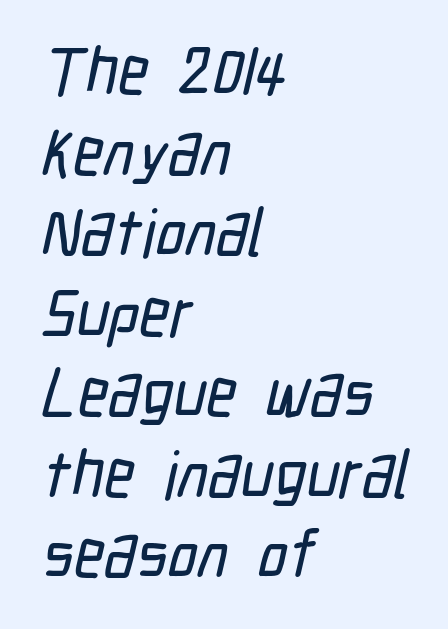
{"serif": "no", "width": "condensed", "stroke_contrast": "low", "x_height": "medium", "monospaced": "no", "underline": "no", "align": "left", "line_spacing_ratio": 1.22, "letter_spacing": "normal", "letter_spacing_em": 0.0, "glyph_px": 66}
